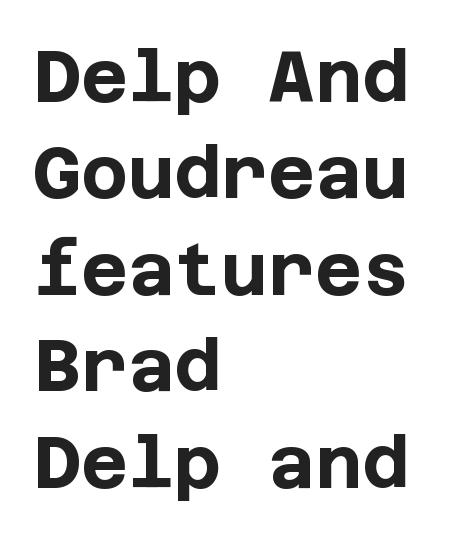
You'd pick this weight for a headline — it's a proper bold. No italicization has been applied; the sample stays upright. Anything drawn beneath the words? Only blank space. Unlike a traditional serif, this face leaves its strokes unadorned.
